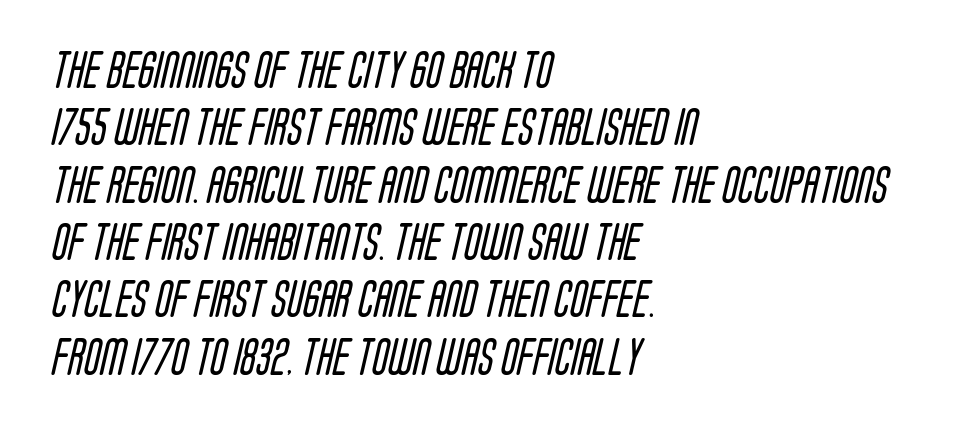
Q: Is the text bold? A: No.
Q: Is the typeface a serif or a sans-serif typeface? A: Sans-serif.
Q: Is the text underlined? A: No.
Q: How is the paragraph aligned? A: Left-aligned.
Q: Is the spacing between letters normal or unusually wide? A: Normal.
Q: Is the spacing between lines tight, normal or loose? A: Normal.
Q: Width (condensed, normal, or wide)? A: Condensed.
Q: Stroke contrast? A: Low.
Q: x-height? A: Large.
Q: Monospaced? A: No.
